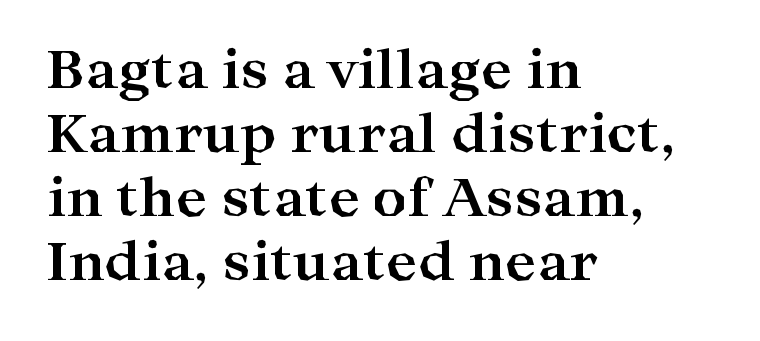
The image shows 53 px bold, wide serif type, upright; set left-aligned, line spacing 1.21x, normal letter spacing, not underlined; high stroke contrast and a medium x-height.
